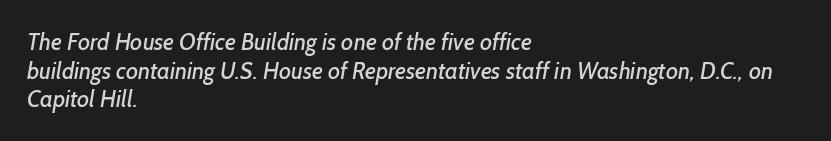
Q: Is the text underlined? A: No.
Q: How is the paragraph aligned? A: Left-aligned.
Q: Is the spacing between letters normal or unusually wide? A: Normal.
Q: Is the spacing between lines tight, normal or loose? A: Normal.
